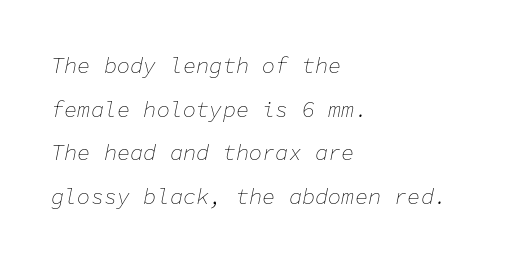
The image shows 22 px text type, italic (leaning right); set left-aligned, loose line spacing (1.98x), normal letter spacing, not underlined.
